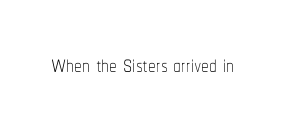
Q: Is the text bold? A: No.
Q: Is the text italic (slanted)? A: No, it is upright.
Q: Is the text underlined? A: No.
Q: Is the spacing between letters normal or unusually wide? A: Normal.
Q: Width (condensed, normal, or wide)? A: Condensed.
Q: Stroke contrast? A: Low.
Q: x-height? A: Medium.
Q: Monospaced? A: No.
